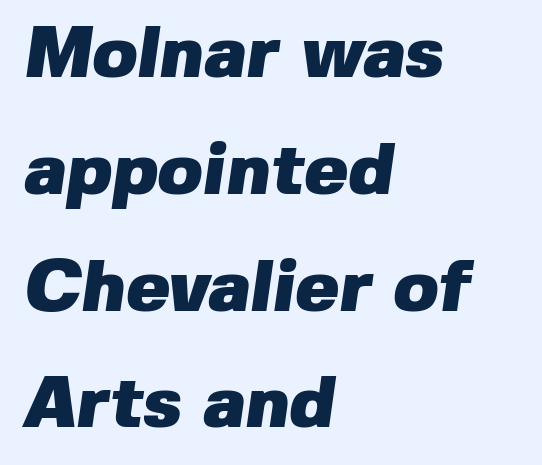
{"serif": "no", "bold": "yes", "weight": "heavy", "width": "normal", "stroke_contrast": "low", "x_height": "medium", "monospaced": "no", "underline": "no", "align": "left", "line_spacing": "normal", "line_spacing_ratio": 1.6, "letter_spacing": "normal", "letter_spacing_em": 0.0, "glyph_px": 73}
